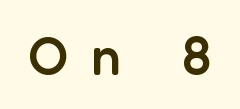
Q: Is the text bold? A: Semi-bold.
Q: Is the text italic (slanted)? A: No, it is upright.
Q: Is the typeface a serif or a sans-serif typeface? A: Sans-serif.
Q: Is the text underlined? A: No.
Q: Is the spacing between letters normal or unusually wide? A: Unusually wide.
Q: Width (condensed, normal, or wide)? A: Normal.
Q: Stroke contrast? A: Low.
Q: x-height? A: Medium.
Q: Monospaced? A: No.
